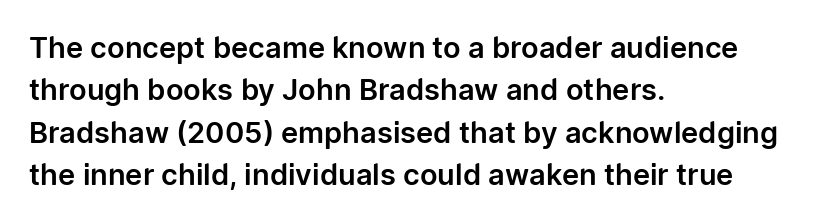
The image shows 29 px sans-serif type, upright; set left-aligned, normal line spacing (1.46x), normal letter spacing, not underlined; low stroke contrast and a medium x-height.
